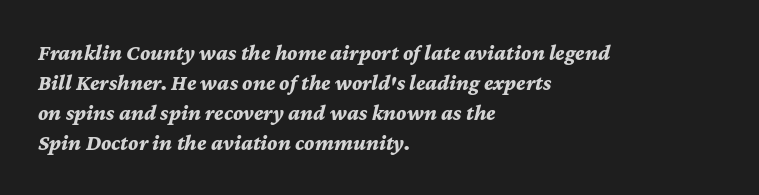
Q: Is the text bold? A: Yes.
Q: Is the text italic (slanted)? A: Yes, it leans right by about 12 degrees.
Q: Is the text underlined? A: No.
Q: How is the paragraph aligned? A: Left-aligned.
Q: Is the spacing between letters normal or unusually wide? A: Normal.
Q: Is the spacing between lines tight, normal or loose? A: Normal.
